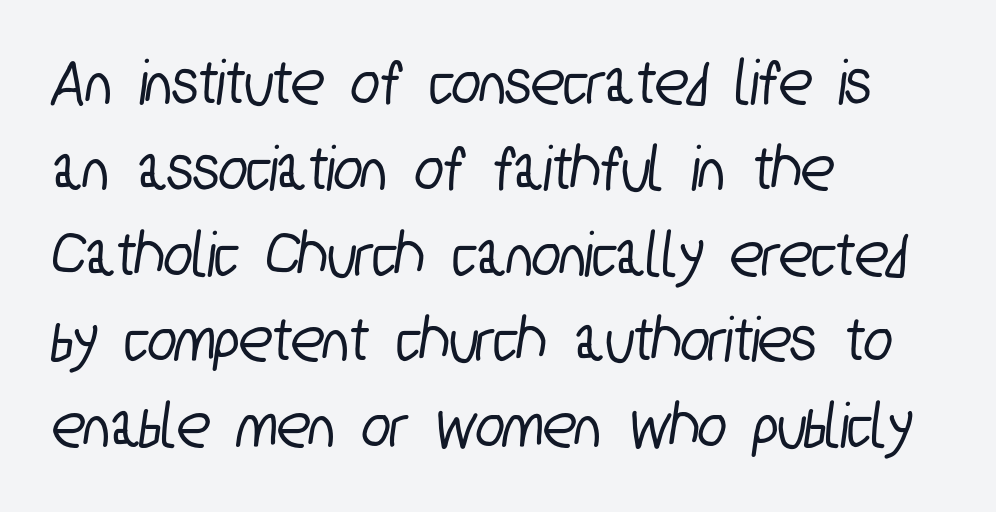
The image shows 67 px condensed sans-serif type; set left-aligned, normal line spacing (1.28x), normal letter spacing, not underlined; low stroke contrast and a medium x-height.
